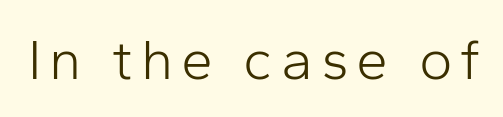
This sample has the flowing, uneven cadence of proportional lettering. This is not heavy type; no bold has been used. Stroke terminals: plain, sans-serif. The space beneath each line is pristine and unruled.
